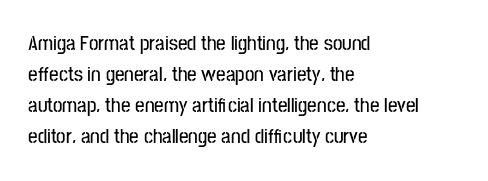
There is no visible air inserted between adjacent glyphs. Alignment: flush left. The words here are not underlined. The axis of the letterforms is exactly vertical. The designer left line spacing at the default.
